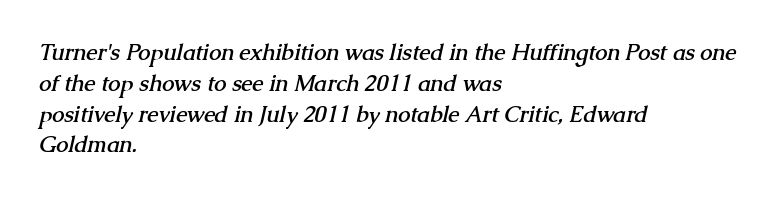
Q: Is the text bold? A: Yes.
Q: Is the text underlined? A: No.
Q: How is the paragraph aligned? A: Left-aligned.
Q: Is the spacing between letters normal or unusually wide? A: Normal.
Q: Is the spacing between lines tight, normal or loose? A: Normal.
